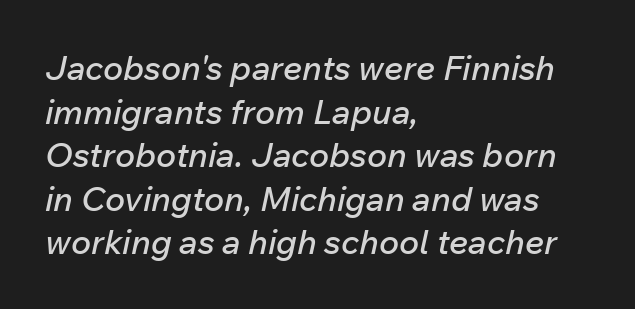
Q: Is the text italic (slanted)? A: Yes, it leans right by about 12 degrees.
Q: Is the text underlined? A: No.
Q: How is the paragraph aligned? A: Left-aligned.
Q: Is the spacing between letters normal or unusually wide? A: Normal.
Q: Is the spacing between lines tight, normal or loose? A: Normal.
Q: Width (condensed, normal, or wide)? A: Normal.
Q: Stroke contrast? A: Low.
Q: x-height? A: Medium.
Q: Monospaced? A: No.
